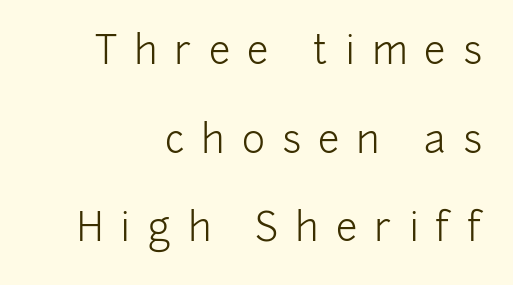
{"serif": "no", "italic": "no", "bold": "no", "weight": "light", "width": "normal", "stroke_contrast": "low", "x_height": "medium", "monospaced": "no", "underline": "no", "align": "right", "line_spacing": "loose", "line_spacing_ratio": 2.27, "letter_spacing": "wide", "letter_spacing_em": 0.44, "glyph_px": 39}
